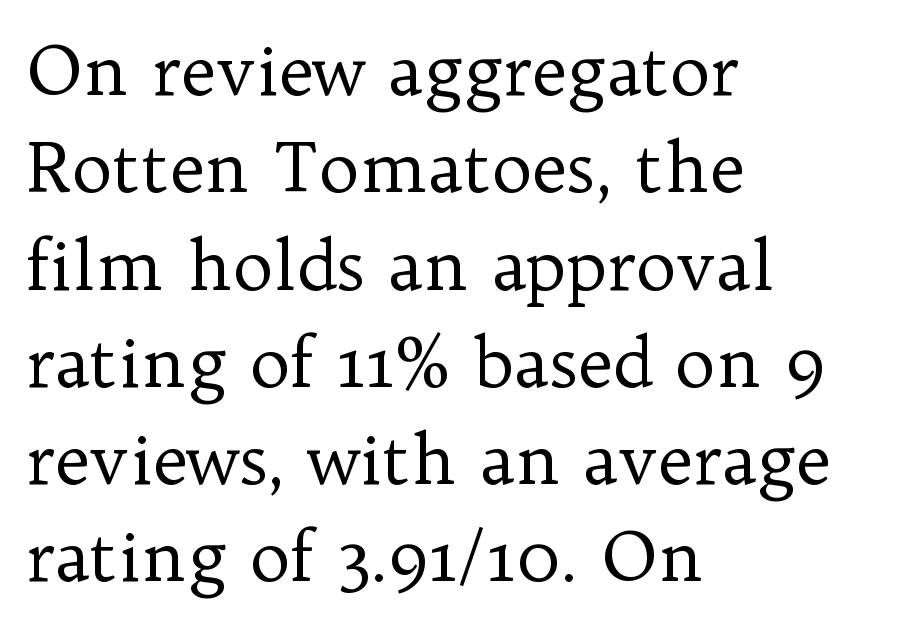
Interline gaps are of average width in this sample. The letters advance in unequal steps, a hallmark of proportional type. A bare baseline throughout the passage. Which margin do the lines hug? The left one — the right edge is uneven. Short note: letters normally spaced. No extra ink here — the face is not bold.
